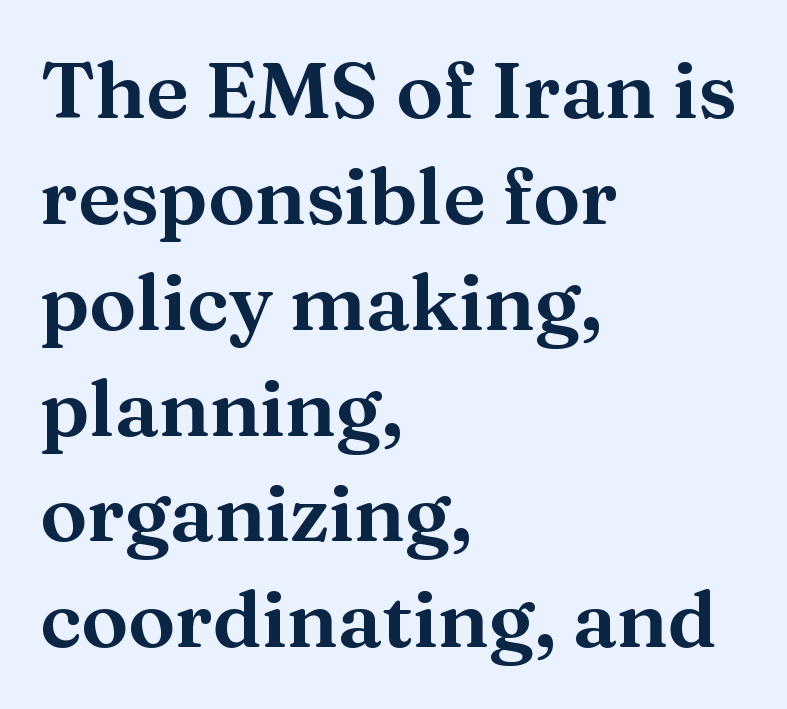
{"serif": "yes", "italic": "no", "width": "normal", "stroke_contrast": "medium", "x_height": "medium", "monospaced": "no", "underline": "no", "align": "left", "line_spacing": "normal", "line_spacing_ratio": 1.34, "letter_spacing": "normal", "letter_spacing_em": 0.0, "glyph_px": 79}
